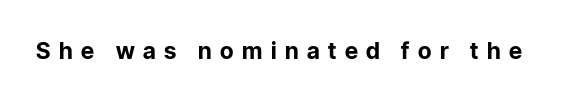
Q: Is the text bold? A: Yes.
Q: Is the text italic (slanted)? A: No, it is upright.
Q: Is the text underlined? A: No.
Q: Is the spacing between letters normal or unusually wide? A: Unusually wide.
